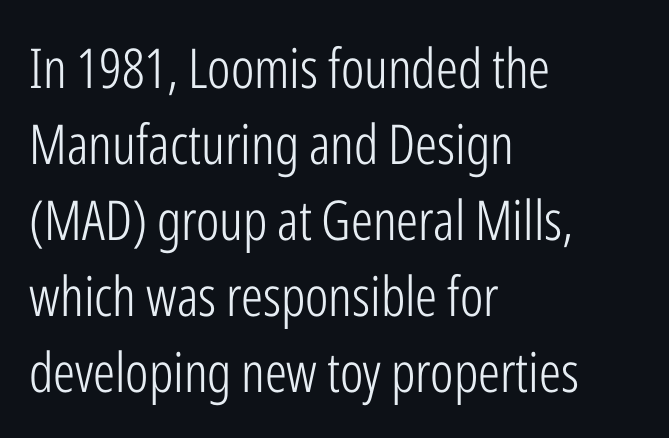
Tracking here is standard; glyphs follow each other at the usual distance. The space beneath each line is pristine and unruled. Quick note: not italic, upright. Stroke thickness stays within the range of a standard reading face or lighter. Line beginnings align vertically; line endings do not. Do the characters align in a grid? No, the font is proportional.
